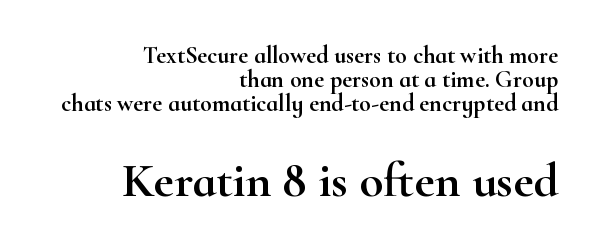
{"serif": "yes", "italic": "no", "width": "wide", "stroke_contrast": "high", "x_height": "small", "monospaced": "no", "underline": "no", "align": "right", "line_spacing": "tight", "line_spacing_ratio": 0.99, "letter_spacing": "normal", "letter_spacing_em": 0.0, "larger_block": "second", "size_ratio": 2.04, "glyph_px": 49}
